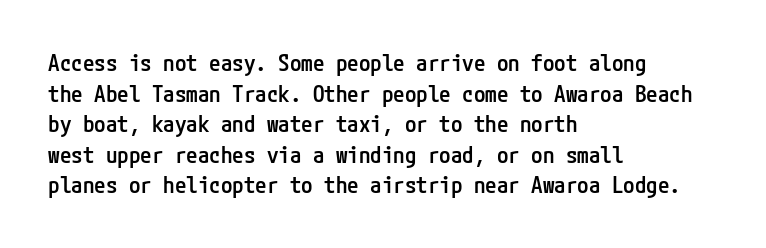
{"italic": "no", "bold": "semi", "underline": "no", "align": "left", "line_spacing": "normal", "line_spacing_ratio": 1.33, "letter_spacing": "normal", "letter_spacing_em": 0.0, "glyph_px": 23}
